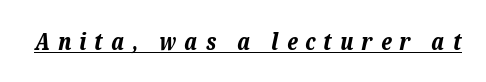
The image shows 23 px bold type, italic (leaning right); set unusually wide letter spacing (+0.35 em), underlined.
